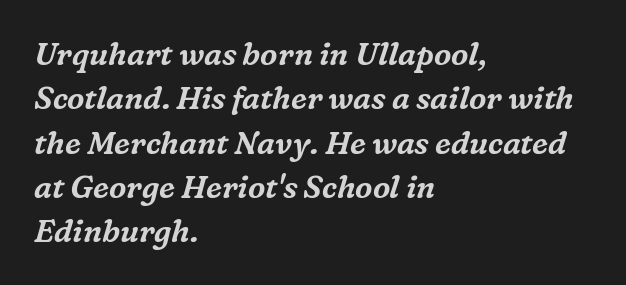
Normally led — the rows are evenly, conventionally spaced. In CSS terms this would be text-align: left. This rendering employs a face with finishing strokes, i.e., a serif. The face used here is rendered with its standard letterfit. It's the slanting kind of type. The rendering uses natural spacing where letterforms have individual widths.
